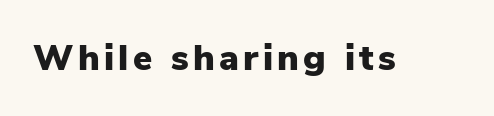
Q: Is the text bold? A: Yes.
Q: Is the text italic (slanted)? A: No, it is upright.
Q: Is the typeface a serif or a sans-serif typeface? A: Sans-serif.
Q: Is the text underlined? A: No.
Q: Width (condensed, normal, or wide)? A: Normal.
Q: Stroke contrast? A: Low.
Q: x-height? A: Medium.
Q: Monospaced? A: No.
